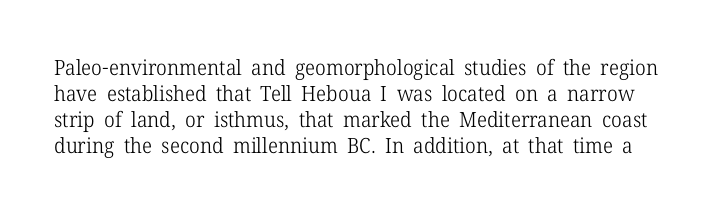
Descenders are the only things crossing below the line. A light-to-regular cut is what we see here. Between one letter and the next there's only the usual sliver of space. The lettering holds an erect, upright posture throughout.
